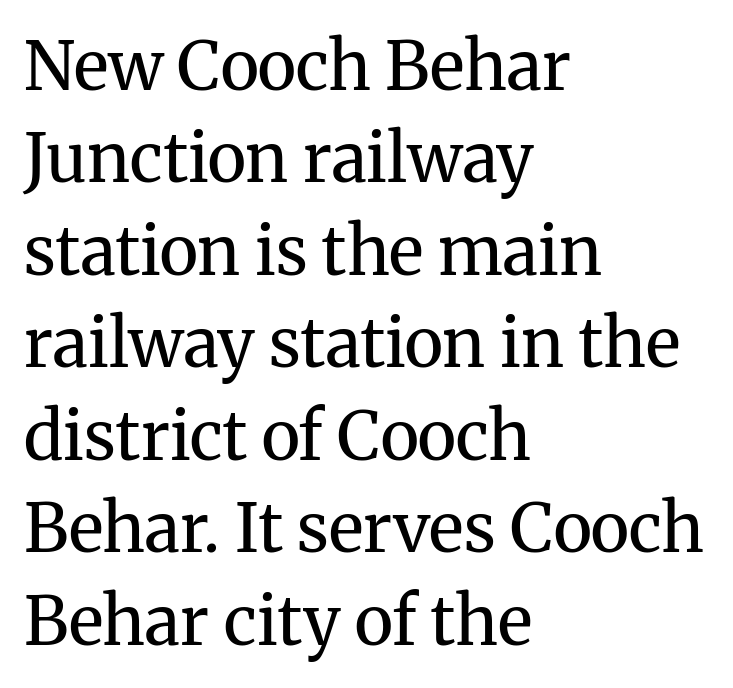
Q: Is the text bold? A: No.
Q: Is the text italic (slanted)? A: No, it is upright.
Q: Is the typeface a serif or a sans-serif typeface? A: Serif.
Q: Is the text underlined? A: No.
Q: How is the paragraph aligned? A: Left-aligned.
Q: Is the spacing between letters normal or unusually wide? A: Normal.
Q: Is the spacing between lines tight, normal or loose? A: Normal.
Q: Width (condensed, normal, or wide)? A: Normal.
Q: Stroke contrast? A: Medium.
Q: x-height? A: Medium.
Q: Monospaced? A: No.
